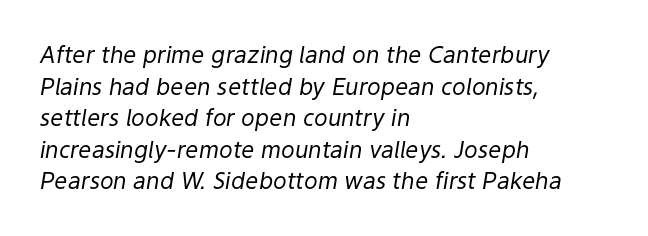
{"italic": "yes", "lean": "right", "slant_degrees": 9, "bold": "no", "underline": "no", "align": "left", "line_spacing": "normal", "line_spacing_ratio": 1.37, "letter_spacing": "normal", "letter_spacing_em": 0.0, "glyph_px": 23}
